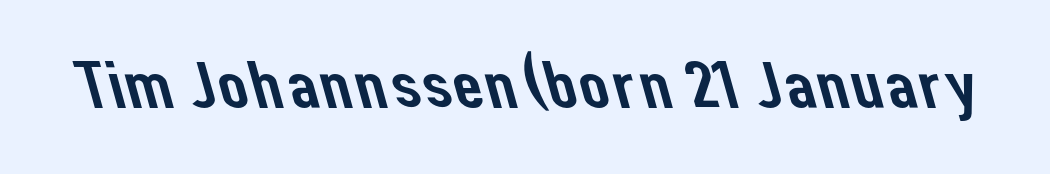
To sum up the face: it is a sans, with no serifs. Character widths vary here, with narrow letters taking less room than wide ones. What stands out about the letter spacing? Nothing — it is the standard amount. Descenders hang freely into open space.
